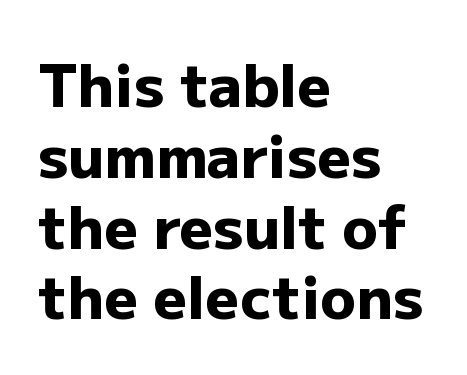
Letters rest on an invisible, unmarked baseline. Compared with a centered layout, this one pins lines to the left instead. In terms of weight, the rendering is a true, heavy bold. Is there any slant? The stems are plumb. Students, note that the glyphs here touch the page at normal intervals.
